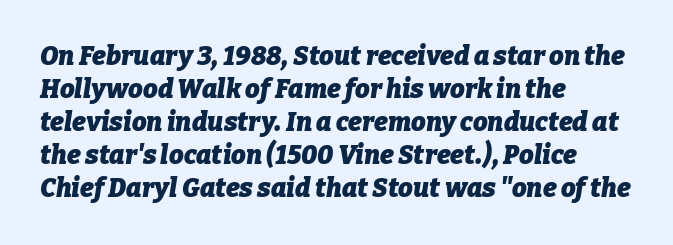
Q: Is the text bold? A: Yes.
Q: Is the text italic (slanted)? A: Yes, it leans right by about 9 degrees.
Q: Is the text underlined? A: No.
Q: How is the paragraph aligned? A: Left-aligned.
Q: Is the spacing between letters normal or unusually wide? A: Normal.
Q: Is the spacing between lines tight, normal or loose? A: Normal.
